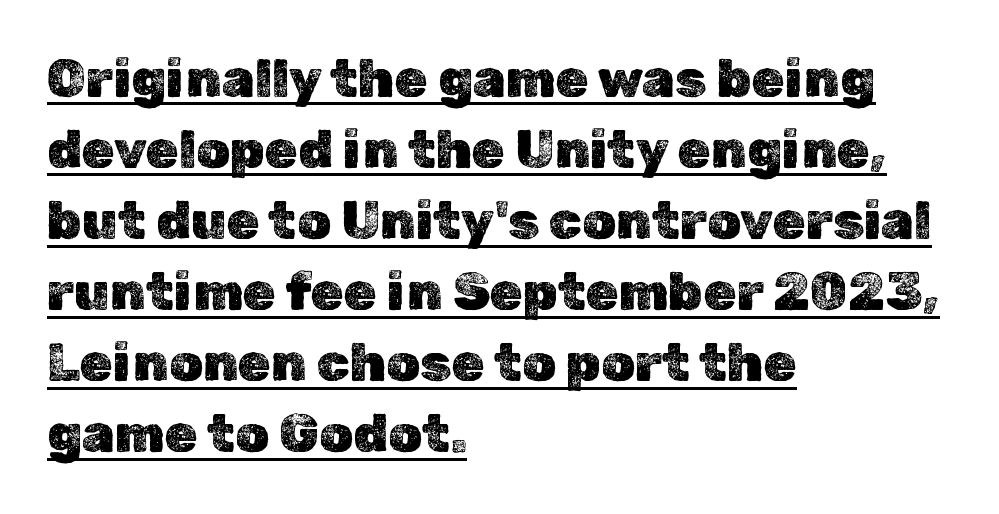
Q: Is the text italic (slanted)? A: No, it is upright.
Q: Is the text underlined? A: Yes.
Q: How is the paragraph aligned? A: Left-aligned.
Q: Is the spacing between letters normal or unusually wide? A: Normal.
Q: Is the spacing between lines tight, normal or loose? A: Normal.
Q: Width (condensed, normal, or wide)? A: Normal.
Q: x-height? A: Medium.
Q: Monospaced? A: No.
